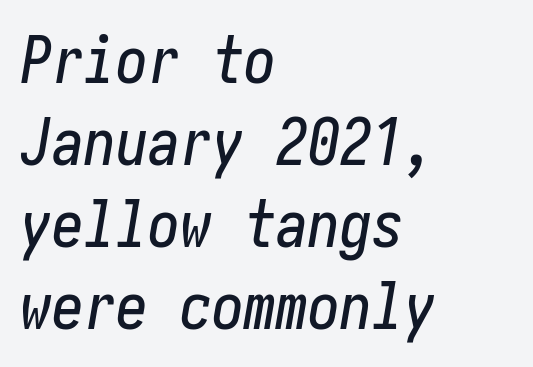
Regular leading. Style check: oblique. Anything drawn beneath the words? Only blank space. The lines in this sample share a left origin and differ only in where they stop.
